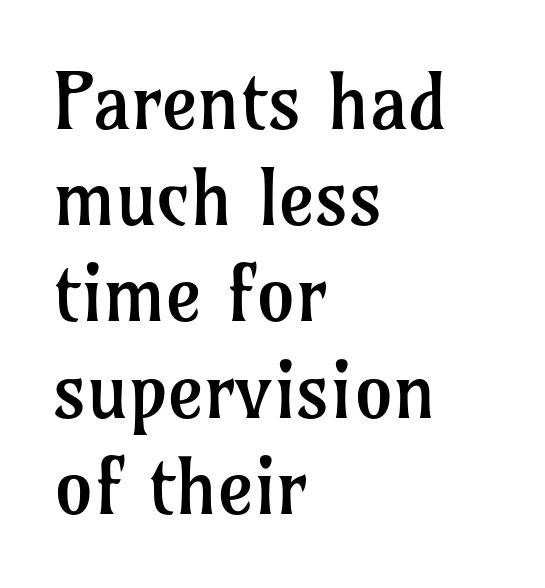
Each letter's strokes conclude with small projecting serifs. Beneath every word, the page is bare. The lines are quadded left. A typesetter would call this zero additional tracking.
